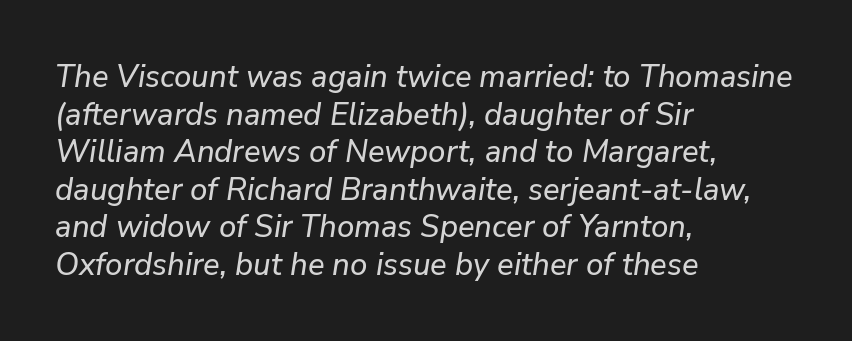
Q: Is the text italic (slanted)? A: Yes, it leans right by about 9 degrees.
Q: Is the text underlined? A: No.
Q: How is the paragraph aligned? A: Left-aligned.
Q: Is the spacing between letters normal or unusually wide? A: Normal.
Q: Width (condensed, normal, or wide)? A: Normal.
Q: Stroke contrast? A: Low.
Q: x-height? A: Medium.
Q: Monospaced? A: No.
